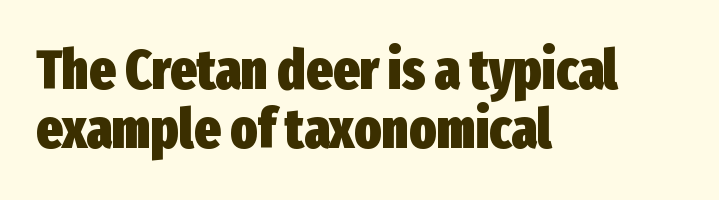
One-word summary of the alignment: left. These lines carry a lot of weight — the face is fully bold. Has an underline been added? It has not. The space between consecutive lines is stingy. Nothing unusual about the tracking: characters are spaced as the font intends. This is the regular roman posture of the typeface.
